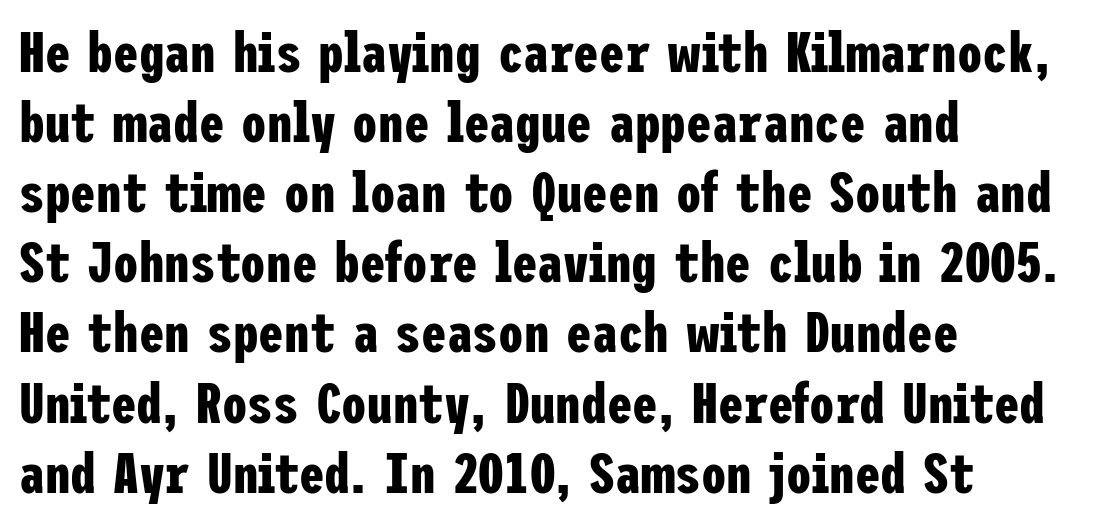
{"serif": "no", "italic": "no", "bold": "yes", "weight": "bold", "width": "condensed", "stroke_contrast": "low", "x_height": "medium", "underline": "no", "align": "left", "line_spacing_ratio": 1.23, "letter_spacing": "normal", "letter_spacing_em": 0.0, "glyph_px": 57}
